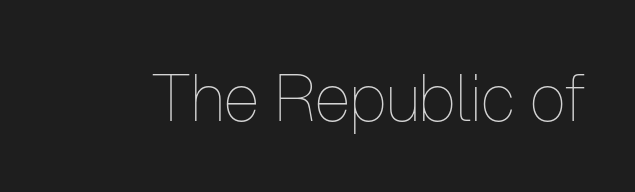
Q: Is the text bold? A: No.
Q: Is the text italic (slanted)? A: No, it is upright.
Q: Is the text underlined? A: No.
Q: Is the spacing between letters normal or unusually wide? A: Normal.
Q: Width (condensed, normal, or wide)? A: Condensed.
Q: Stroke contrast? A: Low.
Q: x-height? A: Medium.
Q: Monospaced? A: No.
